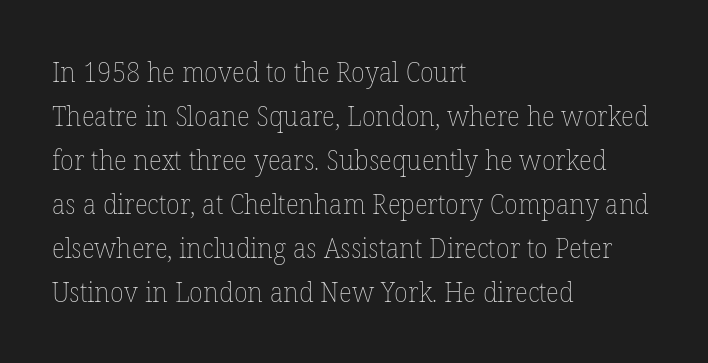
The font sits on the lighter half of the weight spectrum, regular included. Italic: no, the glyphs are upright roman. Caption: multi-line text, flush left, ragged right. Just letters on the line, the space beneath them empty. Proportional: the letters do not fall into vertical columns.
